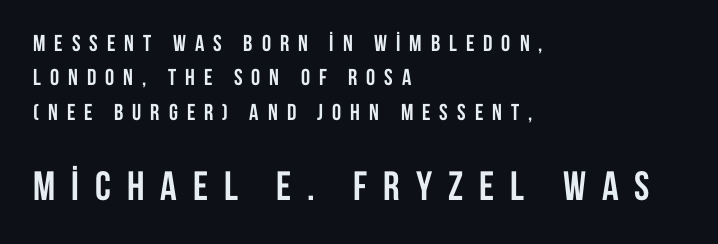
{"serif": "no", "italic": "no", "bold": "yes", "weight": "semibold", "width": "condensed", "stroke_contrast": "low", "x_height": "large", "monospaced": "no", "underline": "no", "align": "left", "line_spacing": "normal", "line_spacing_ratio": 1.49, "letter_spacing": "wide", "letter_spacing_em": 0.39, "larger_block": "second", "size_ratio": 1.78, "glyph_px": 41}
